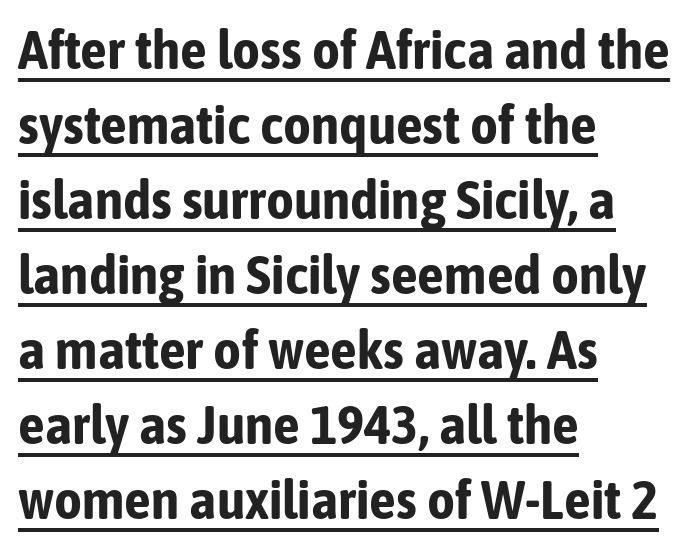
{"serif": "no", "italic": "no", "bold": "yes", "weight": "bold", "width": "condensed", "stroke_contrast": "low", "x_height": "medium", "monospaced": "no", "underline": "yes", "align": "left", "line_spacing": "normal", "line_spacing_ratio": 1.39, "letter_spacing": "normal", "letter_spacing_em": 0.0, "glyph_px": 54}
